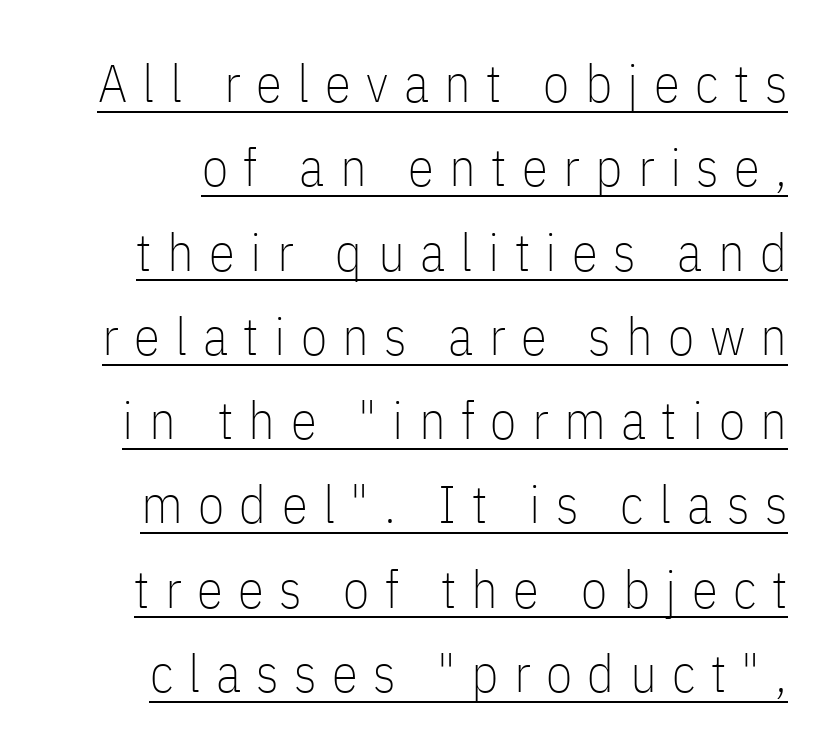
What decoration does the sample have? An underline. The letters stand straight up with perfectly vertical stems. These lines are rendered in a variable-pitch font. Weight: in the light-to-regular range. Short note: letters widely spaced. In terms of leading, this rendering sits right in the middle.
